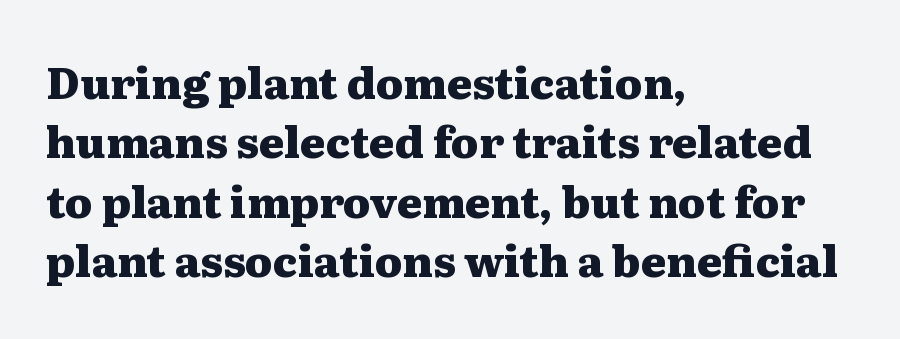
Students, this is bold: see how much ink each stroke carries. Every character sits straight up, as roman type does. This rendering leaves character spacing at its baseline value. The foot of each line stays bare and open. Varying glyph widths throughout — classic text-font behaviour. Look at the bottom of the vertical strokes: they flare into serifs here.
